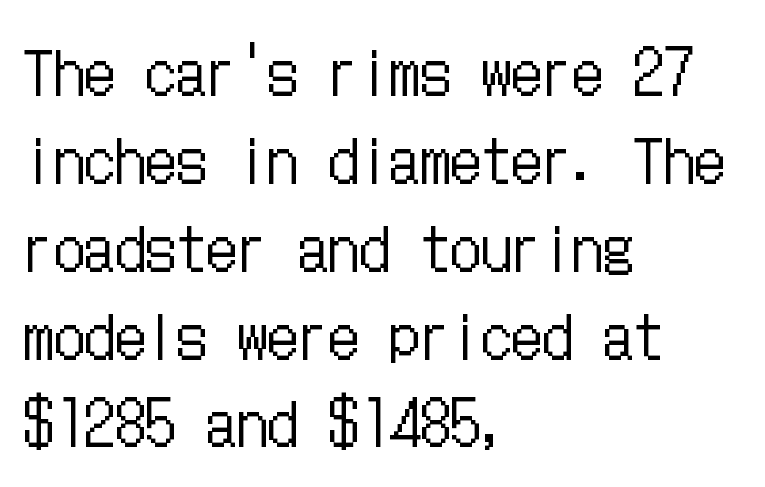
{"italic": "no", "bold": "no", "weight": "regular", "width": "condensed", "stroke_contrast": "low", "x_height": "medium", "underline": "no", "align": "left", "line_spacing": "normal", "line_spacing_ratio": 1.44, "letter_spacing": "normal", "letter_spacing_em": 0.0, "glyph_px": 61}
